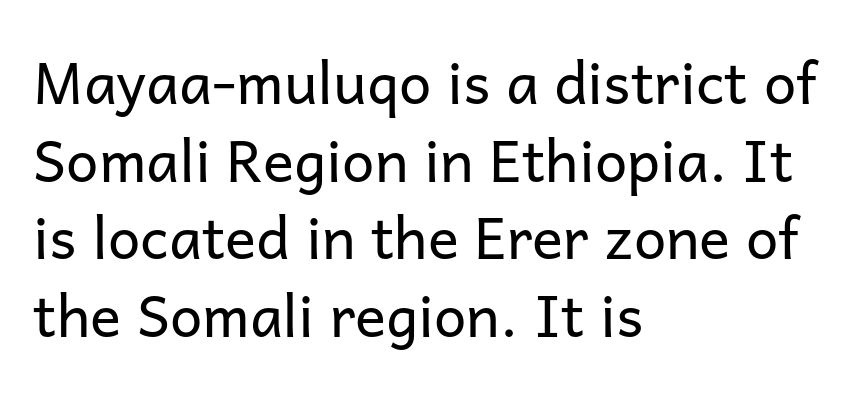
{"serif": "no", "italic": "no", "bold": "no", "weight": "regular", "width": "normal", "stroke_contrast": "low", "x_height": "medium", "monospaced": "no", "underline": "no", "align": "left", "line_spacing": "normal", "line_spacing_ratio": 1.34, "letter_spacing": "normal", "letter_spacing_em": 0.0, "glyph_px": 58}
